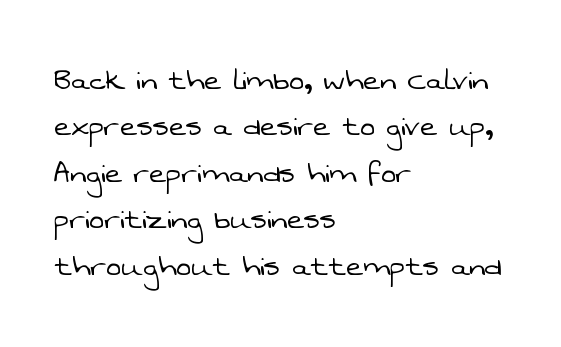
The image shows 36 px light sans-serif type; set left-aligned, normal line spacing (1.29x), normal letter spacing, not underlined; low stroke contrast and a medium x-height.
